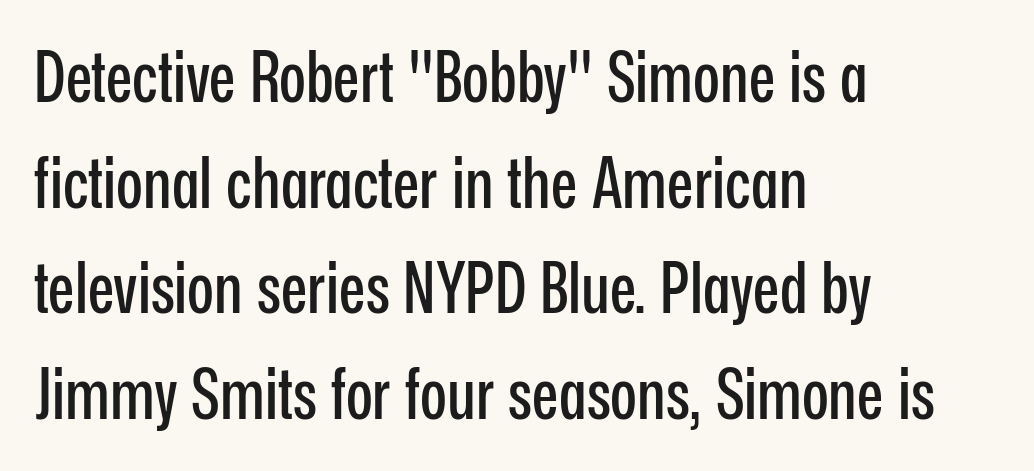
The image shows 70 px condensed sans-serif type, upright; set left-aligned, normal line spacing (1.51x), normal letter spacing, not underlined; low stroke contrast and a medium x-height.
